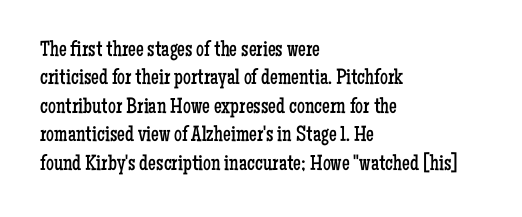
Q: Is the text bold? A: No.
Q: Is the text italic (slanted)? A: No, it is upright.
Q: Is the text underlined? A: No.
Q: How is the paragraph aligned? A: Left-aligned.
Q: Is the spacing between letters normal or unusually wide? A: Normal.
Q: Is the spacing between lines tight, normal or loose? A: Normal.
